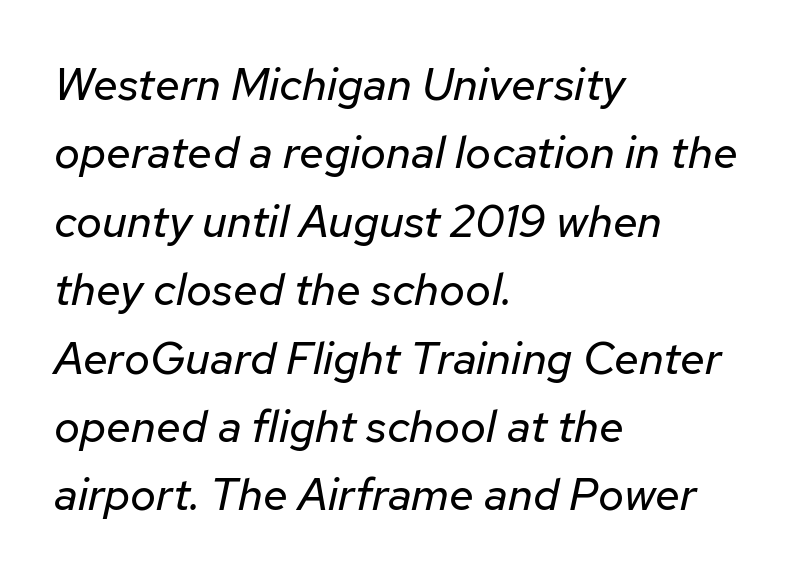
{"italic": "yes", "lean": "right", "slant_degrees": 12, "bold": "no", "weight": "regular", "width": "normal", "stroke_contrast": "low", "x_height": "medium", "monospaced": "no", "underline": "no", "align": "left", "line_spacing": "normal", "line_spacing_ratio": 1.52, "letter_spacing": "normal", "letter_spacing_em": 0.0, "glyph_px": 45}
